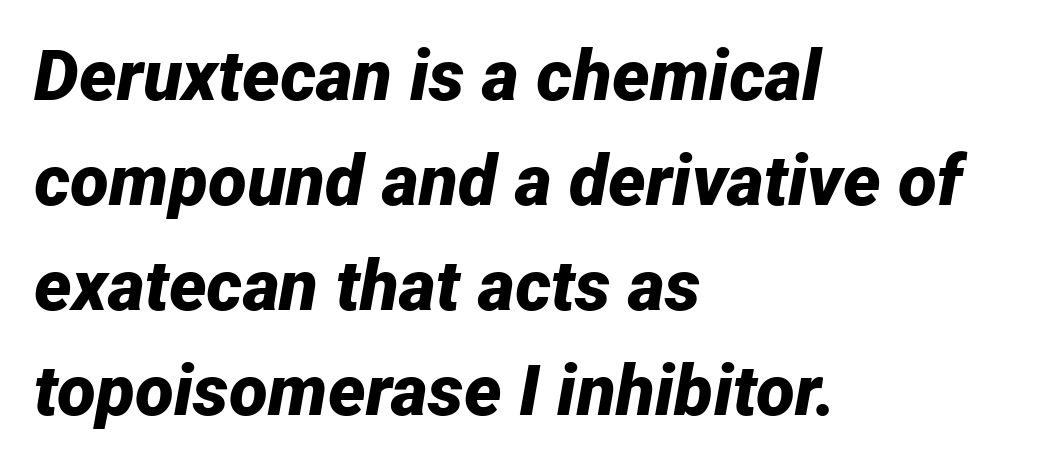
{"italic": "yes", "lean": "right", "slant_degrees": 12, "bold": "yes", "weight": "bold", "width": "normal", "stroke_contrast": "low", "x_height": "medium", "monospaced": "no", "underline": "no", "align": "left", "line_spacing": "normal", "line_spacing_ratio": 1.48, "letter_spacing": "normal", "letter_spacing_em": 0.0, "glyph_px": 71}
